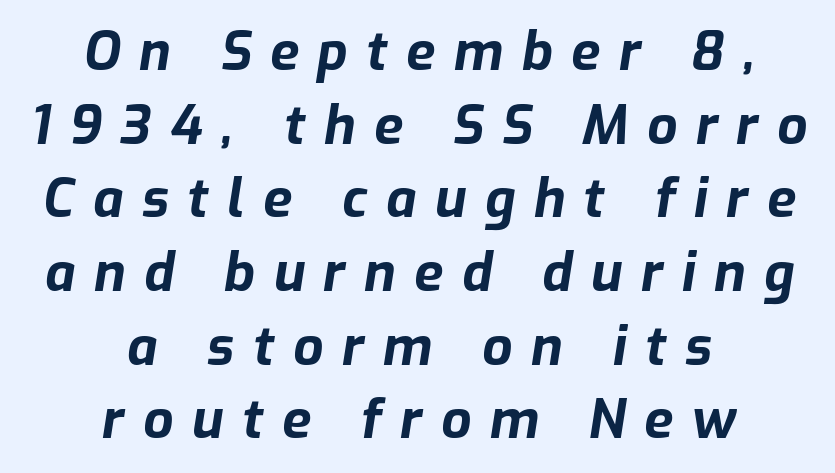
The image shows 53 px bold type, italic (leaning right); set centered, normal line spacing (1.39x), unusually wide letter spacing (+0.35 em), not underlined; low stroke contrast and a medium x-height.
